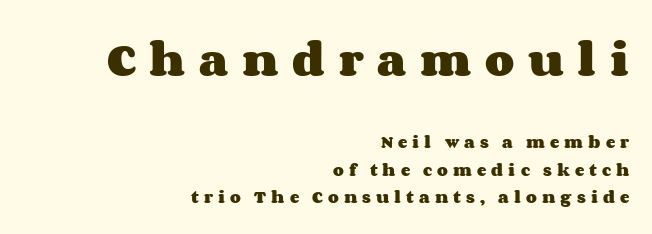
Q: Is the text bold? A: Yes.
Q: Is the text italic (slanted)? A: No, it is upright.
Q: Is the text underlined? A: No.
Q: How is the paragraph aligned? A: Right-aligned.
Q: Is the spacing between letters normal or unusually wide? A: Unusually wide.
Q: Is the spacing between lines tight, normal or loose? A: Loose.
Q: Which block of text is set in a larger size, the first (top) or the second (bottom)? A: The first (top) one.
Q: Width (condensed, normal, or wide)? A: Wide.
Q: Stroke contrast? A: Medium.
Q: x-height? A: Large.
Q: Monospaced? A: No.
